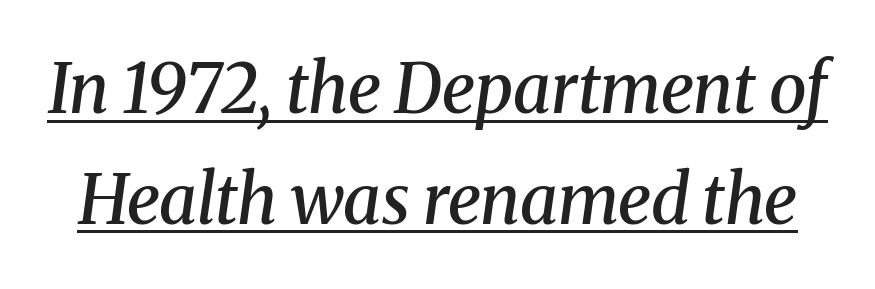
Q: Is the text bold? A: Semi-bold.
Q: Is the text italic (slanted)? A: Yes, it leans right by about 8 degrees.
Q: Is the typeface a serif or a sans-serif typeface? A: Serif.
Q: Is the text underlined? A: Yes.
Q: Is the spacing between letters normal or unusually wide? A: Normal.
Q: Is the spacing between lines tight, normal or loose? A: Normal.
Q: Width (condensed, normal, or wide)? A: Normal.
Q: Stroke contrast? A: Medium.
Q: x-height? A: Medium.
Q: Monospaced? A: No.
